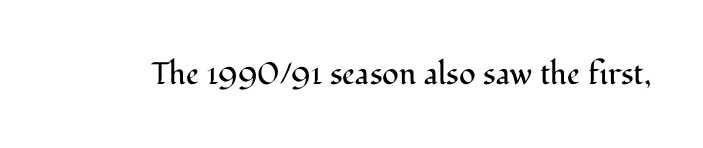
{"serif": "yes", "italic": "no", "bold": "no", "weight": "regular", "width": "normal", "stroke_contrast": "medium", "x_height": "medium", "monospaced": "no", "underline": "no", "letter_spacing": "normal", "letter_spacing_em": 0.0, "glyph_px": 31}
